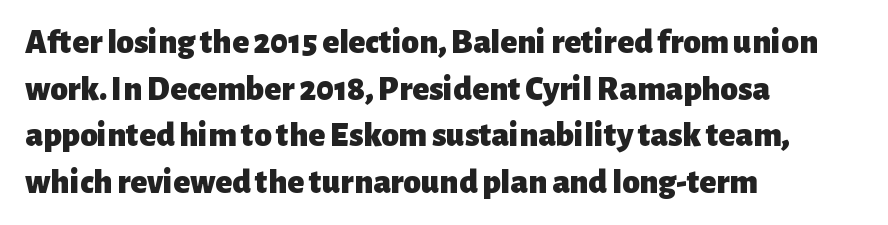
The image shows 35 px heavy sans-serif type, upright; set left-aligned, normal line spacing (1.33x), normal letter spacing, not underlined; low stroke contrast and a medium x-height.
